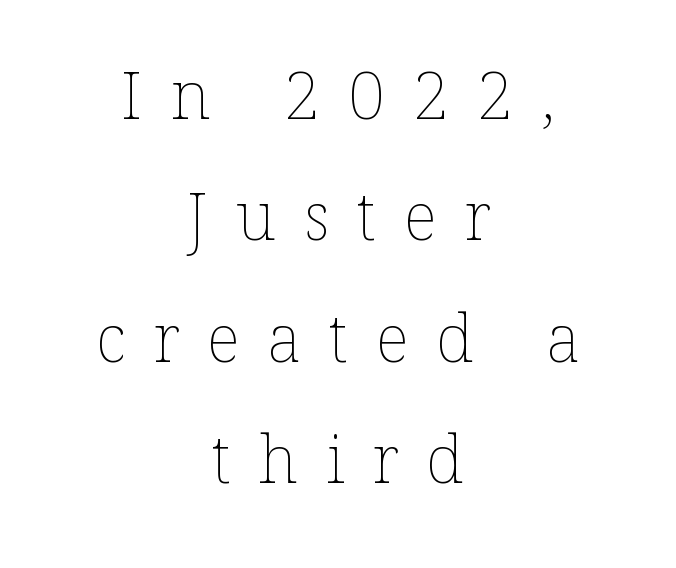
The image shows 66 px thin type, upright; set centered, line spacing 1.84x, unusually wide letter spacing (+0.42 em), not underlined; low stroke contrast and a medium x-height.
